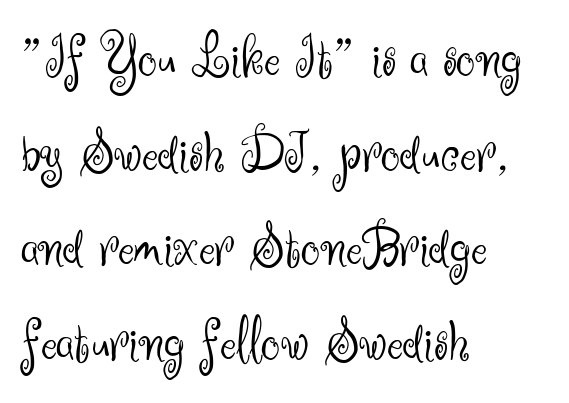
The passage shown is not underscored anywhere. This is roman type, the default non-slanted kind. A sans-serif font was chosen for this passage. Letter spacing: default. The lines sit at an ordinary, default distance from one another.
